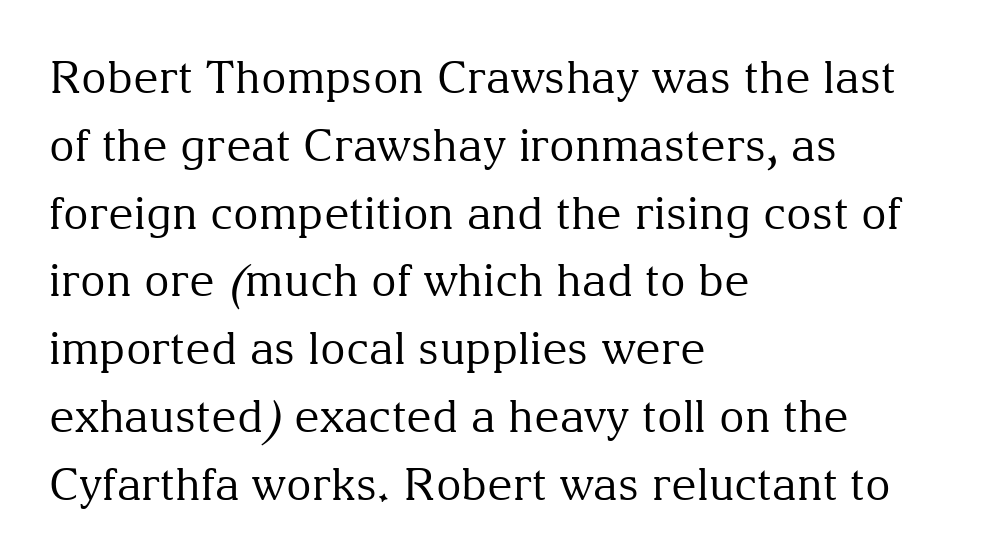
The image shows 44 px regular-weight serif type, upright; set left-aligned, normal line spacing (1.54x), normal letter spacing, not underlined; medium stroke contrast and a medium x-height.
